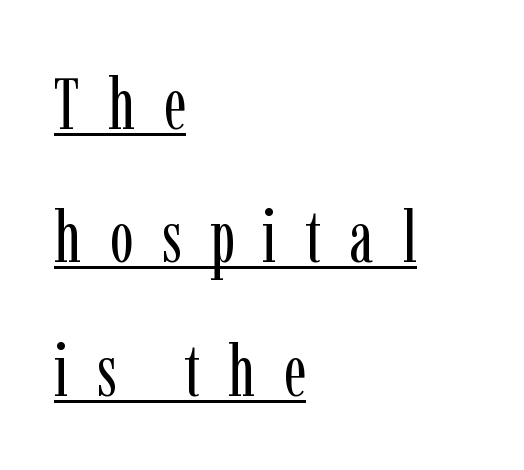
Q: Is the text bold? A: No.
Q: Is the text italic (slanted)? A: No, it is upright.
Q: Is the typeface a serif or a sans-serif typeface? A: Serif.
Q: Is the text underlined? A: Yes.
Q: How is the paragraph aligned? A: Left-aligned.
Q: Is the spacing between letters normal or unusually wide? A: Unusually wide.
Q: Width (condensed, normal, or wide)? A: Condensed.
Q: Stroke contrast? A: Low.
Q: x-height? A: Medium.
Q: Monospaced? A: No.
